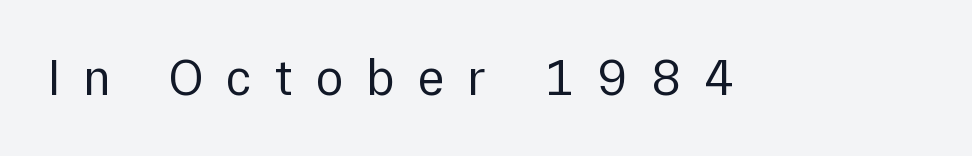
{"serif": "no", "italic": "no", "bold": "no", "weight": "regular", "width": "normal", "x_height": "medium", "monospaced": "no", "underline": "no", "letter_spacing": "wide", "letter_spacing_em": 0.45, "glyph_px": 51}
